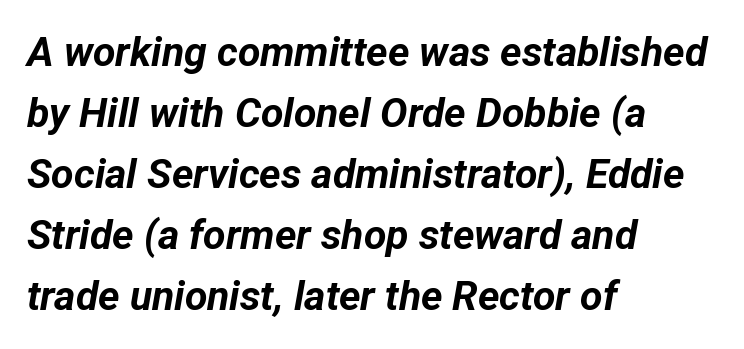
Q: Is the text bold? A: Yes.
Q: Is the text italic (slanted)? A: Yes, it leans right by about 12 degrees.
Q: Is the text underlined? A: No.
Q: How is the paragraph aligned? A: Left-aligned.
Q: Is the spacing between letters normal or unusually wide? A: Normal.
Q: Is the spacing between lines tight, normal or loose? A: Normal.
Q: Width (condensed, normal, or wide)? A: Normal.
Q: Stroke contrast? A: Low.
Q: x-height? A: Medium.
Q: Monospaced? A: No.
